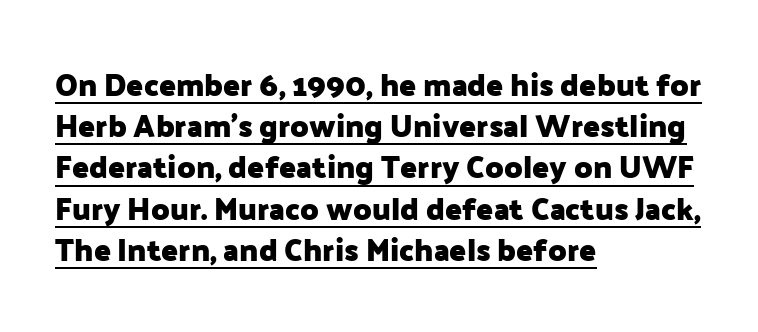
Each glyph is drawn with heavy, bold strokes. You could call the tracking neutral — neither tight nor loose. Quick note: underline on. Examine the stroke ends and you'll find no serifs. The face used here is proportionally spaced, like ordinary book or web type.
